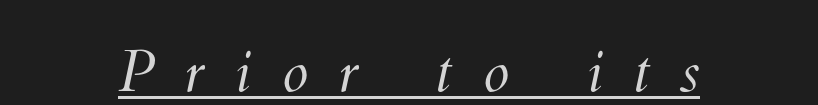
Q: Is the text bold? A: No.
Q: Is the text underlined? A: Yes.
Q: Is the spacing between letters normal or unusually wide? A: Unusually wide.
Q: Width (condensed, normal, or wide)? A: Normal.
Q: Stroke contrast? A: Medium.
Q: x-height? A: Small.
Q: Monospaced? A: No.
